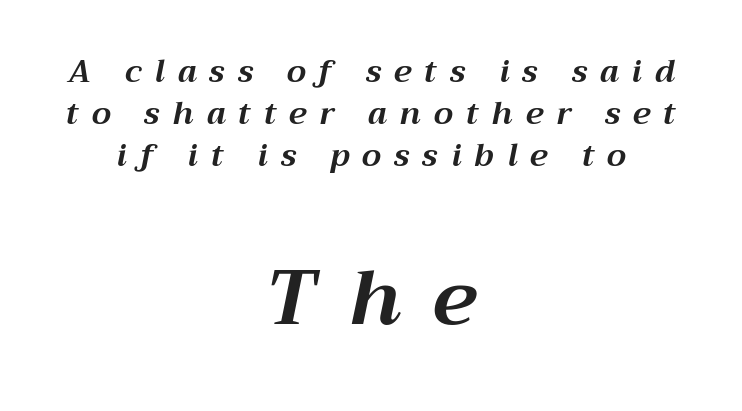
{"italic": "yes", "lean": "right", "slant_degrees": 12, "bold": "yes", "weight": "bold", "width": "normal", "stroke_contrast": "medium", "x_height": "medium", "monospaced": "no", "underline": "no", "align": "center", "line_spacing": "normal", "line_spacing_ratio": 1.35, "letter_spacing": "wide", "letter_spacing_em": 0.42, "larger_block": "second", "size_ratio": 2.48, "glyph_px": 77}
